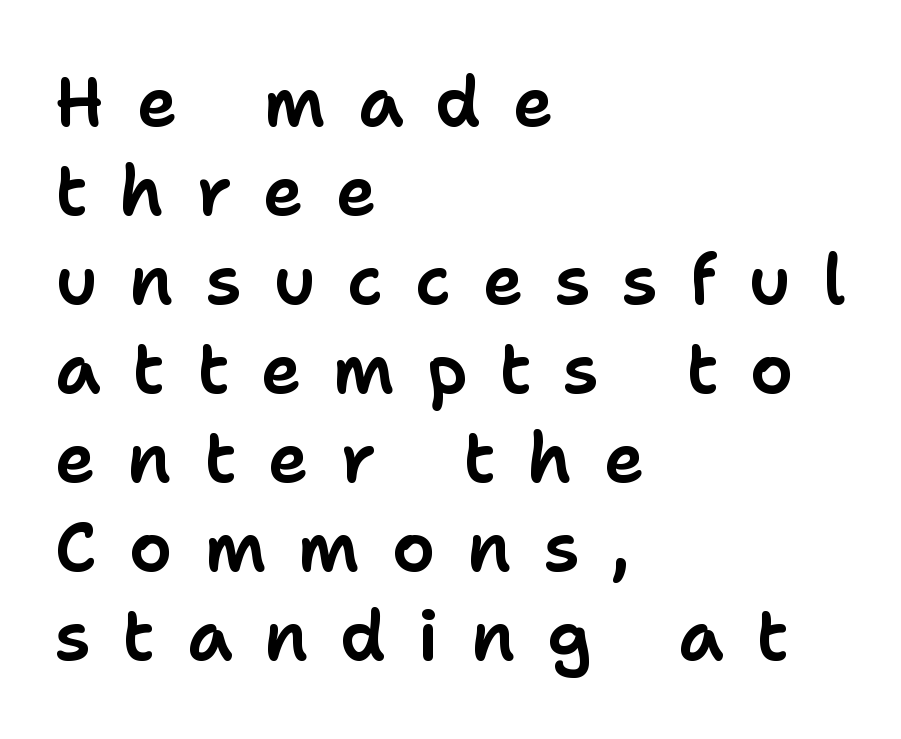
The lines are quadded left. The baseline area is clear. The block of text has a typical density, with ordinary space between rows. Loose tracking; the words dissolve into strings of separated letters.
